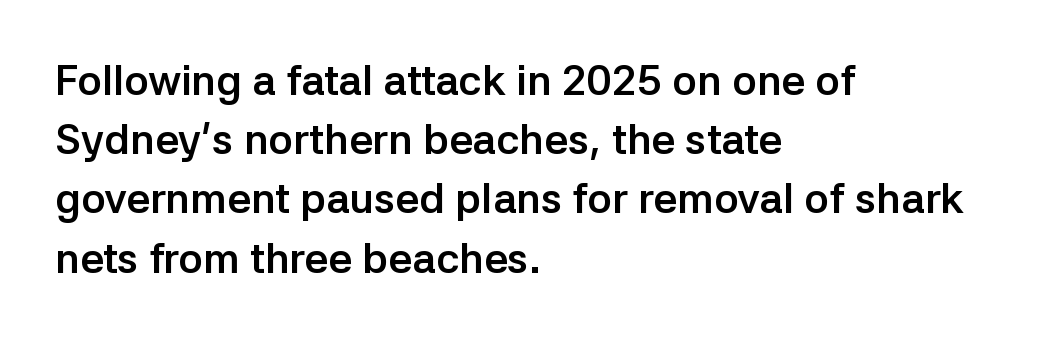
The image shows 42 px semibold sans-serif type, upright; set left-aligned, normal line spacing (1.41x), normal letter spacing, not underlined; low stroke contrast and a medium x-height.
